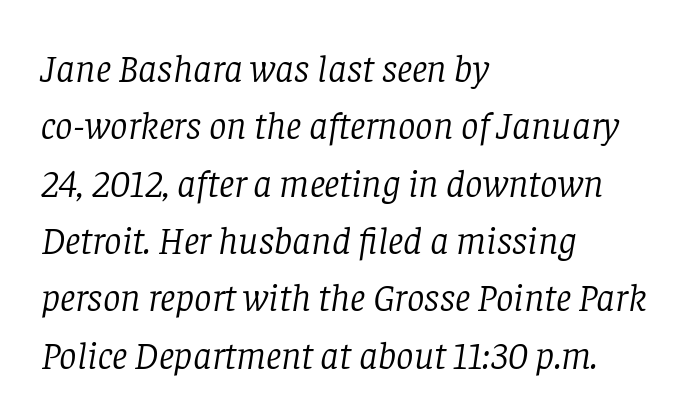
Q: Is the text bold? A: No.
Q: Is the text italic (slanted)? A: Yes, it leans right by about 8 degrees.
Q: Is the typeface a serif or a sans-serif typeface? A: Serif.
Q: Is the text underlined? A: No.
Q: How is the paragraph aligned? A: Left-aligned.
Q: Is the spacing between letters normal or unusually wide? A: Normal.
Q: Is the spacing between lines tight, normal or loose? A: Normal.
Q: Width (condensed, normal, or wide)? A: Normal.
Q: Stroke contrast? A: Low.
Q: x-height? A: Large.
Q: Monospaced? A: No.
